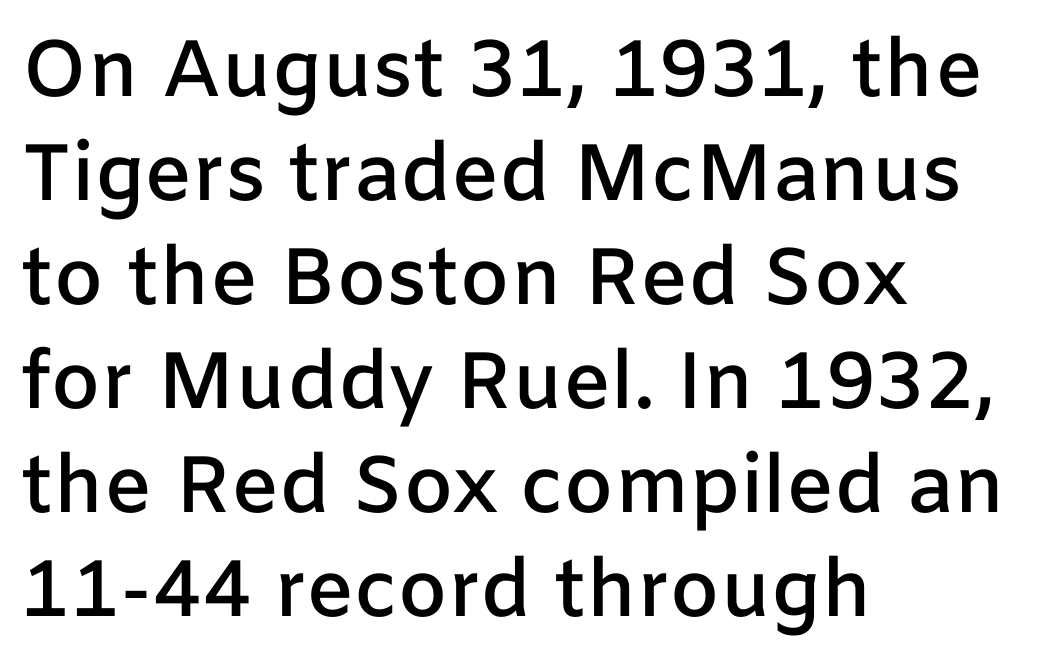
Alignment: flush left. Each row of text sits above clean, open space. Posture: vertical. Tracking value appears to be zero — textbook default spacing. Each letter's strokes conclude bluntly, with no projecting serifs. The passage shown is typed in a proportional face where columns would drift.
